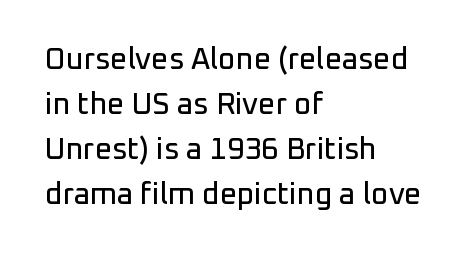
{"serif": "no", "italic": "no", "width": "normal", "stroke_contrast": "low", "x_height": "medium", "monospaced": "no", "underline": "no", "align": "left", "line_spacing": "normal", "line_spacing_ratio": 1.5, "letter_spacing": "normal", "letter_spacing_em": 0.0, "glyph_px": 30}
